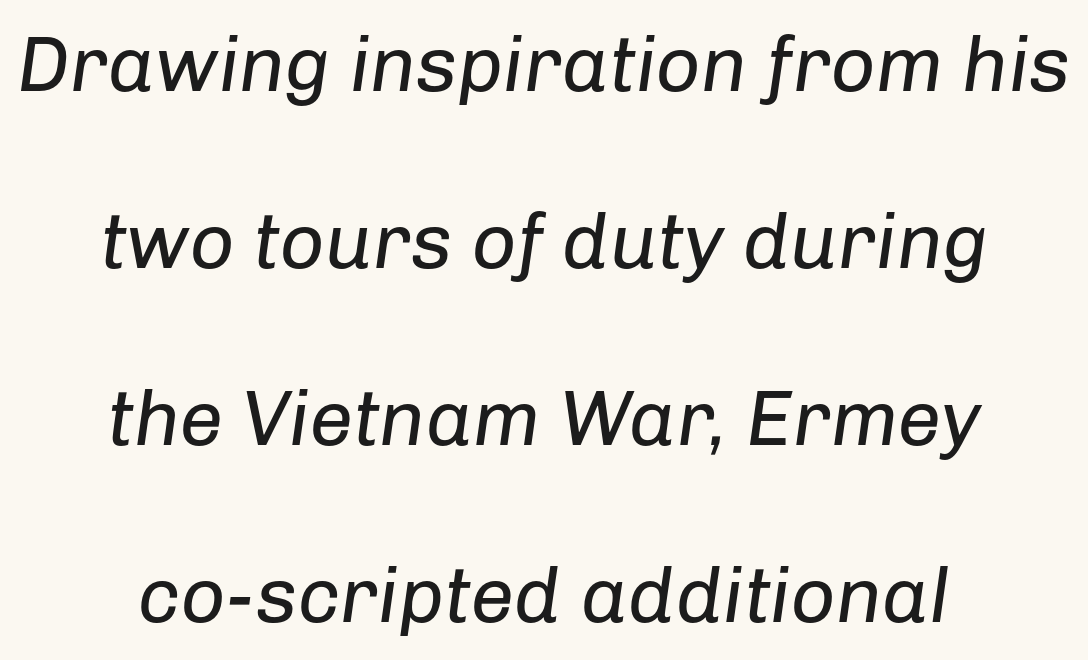
Interline gaps are noticeably wide in this sample. Alignment: centered. The rendering applies a slant to the glyphs. A light-to-regular cut is what we see here. The horizontal fit of the characters is conventional and even.
